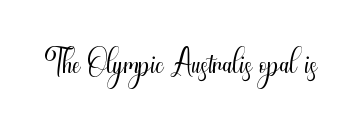
{"serif": "no", "bold": "no", "weight": "light", "width": "condensed", "stroke_contrast": "medium", "x_height": "small", "monospaced": "no", "underline": "no", "letter_spacing": "normal", "letter_spacing_em": 0.0, "glyph_px": 48}
